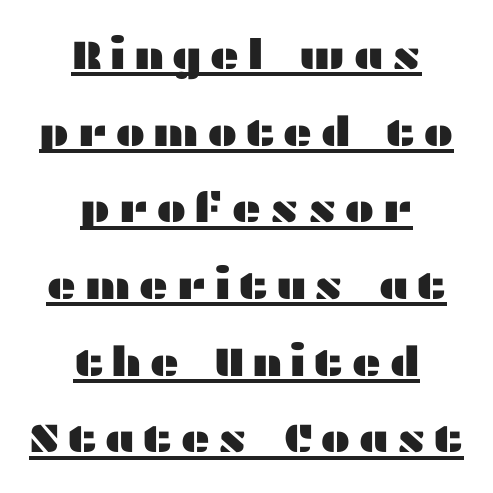
Q: Is the text italic (slanted)? A: No, it is upright.
Q: Is the typeface a serif or a sans-serif typeface? A: Sans-serif.
Q: Is the text underlined? A: Yes.
Q: How is the paragraph aligned? A: Centered.
Q: Width (condensed, normal, or wide)? A: Wide.
Q: Stroke contrast? A: Medium.
Q: x-height? A: Medium.
Q: Monospaced? A: No.
